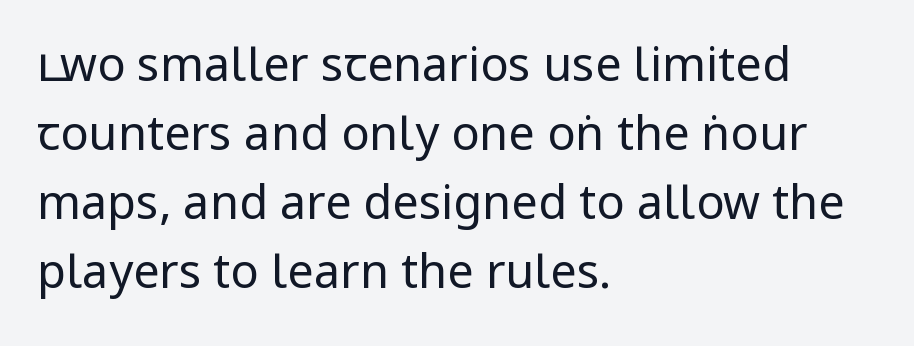
Q: Is the text bold? A: No.
Q: Is the text italic (slanted)? A: No, it is upright.
Q: Is the typeface a serif or a sans-serif typeface? A: Sans-serif.
Q: Is the text underlined? A: No.
Q: How is the paragraph aligned? A: Left-aligned.
Q: Is the spacing between letters normal or unusually wide? A: Normal.
Q: Is the spacing between lines tight, normal or loose? A: Normal.
Q: Width (condensed, normal, or wide)? A: Condensed.
Q: Stroke contrast? A: Low.
